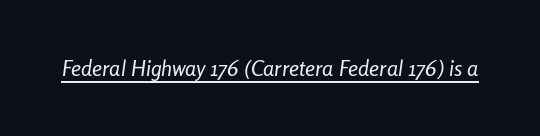
The letters sit at their default tracking, neither squeezed nor spread. Does a line run under the words? Yes, clearly. Heft: none added — not bold. Style check: oblique.
